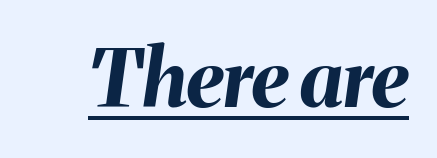
{"italic": "yes", "lean": "right", "slant_degrees": 8, "bold": "yes", "weight": "bold", "width": "normal", "stroke_contrast": "medium", "x_height": "medium", "monospaced": "no", "underline": "yes", "letter_spacing": "normal", "letter_spacing_em": 0.0, "glyph_px": 79}
